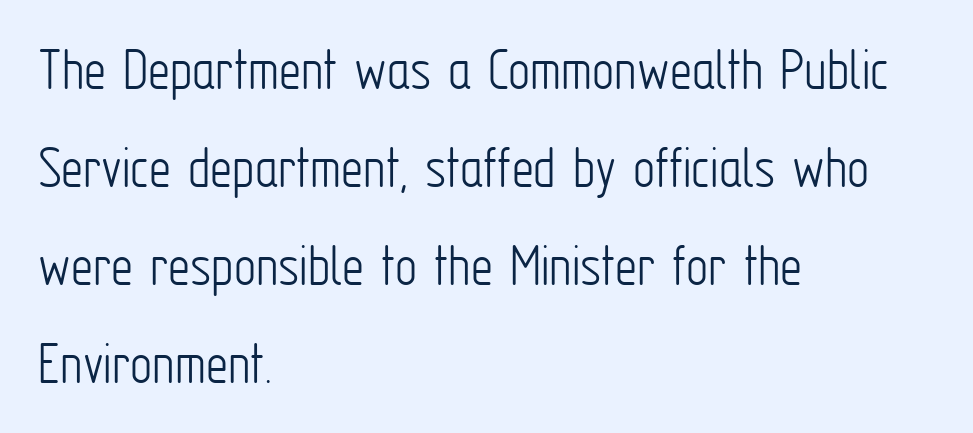
The passage shown is typed in a proportional face where columns would drift. These lines are composed in type without serifs. Weight: not bold — regular or lighter. The line texture is even and compact thanks to regular tracking. Every row of glyphs begins at an identical x-position on the left.
